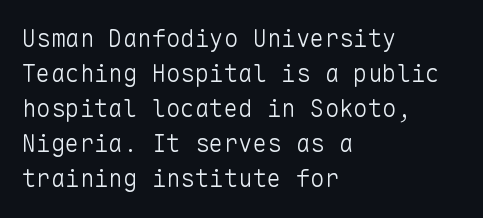
{"italic": "no", "bold": "no", "underline": "no", "align": "left", "line_spacing": "normal", "line_spacing_ratio": 1.46, "letter_spacing": "normal", "letter_spacing_em": 0.0, "glyph_px": 24}
